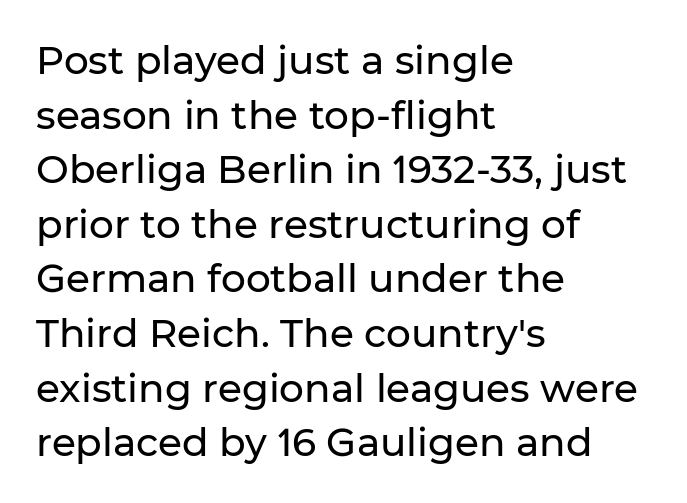
The image shows 39 px sans-serif type, upright; set left-aligned, normal line spacing (1.4x), normal letter spacing, not underlined; low stroke contrast and a medium x-height.
